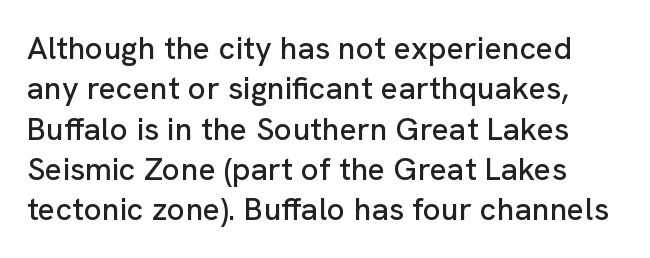
The image shows 32 px sans-serif type, upright; set normal line spacing (1.26x), normal letter spacing, not underlined; low stroke contrast and a medium x-height.
